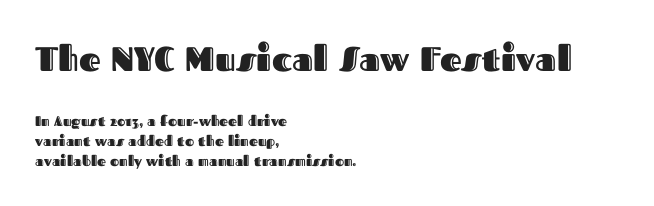
{"italic": "no", "width": "normal", "x_height": "medium", "monospaced": "no", "underline": "no", "align": "left", "line_spacing": "normal", "line_spacing_ratio": 1.43, "letter_spacing": "normal", "letter_spacing_em": 0.0, "larger_block": "first", "size_ratio": 2.43, "glyph_px": 34}
